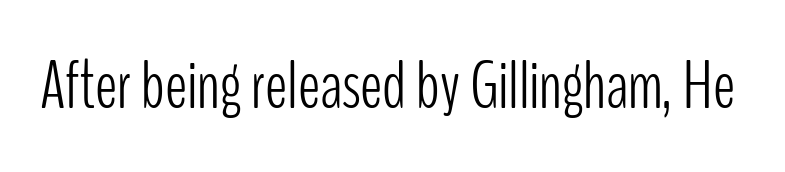
Q: Is the text bold? A: No.
Q: Is the text italic (slanted)? A: No, it is upright.
Q: Is the typeface a serif or a sans-serif typeface? A: Sans-serif.
Q: Is the text underlined? A: No.
Q: Is the spacing between letters normal or unusually wide? A: Normal.
Q: Width (condensed, normal, or wide)? A: Condensed.
Q: Stroke contrast? A: Low.
Q: x-height? A: Medium.
Q: Monospaced? A: No.
